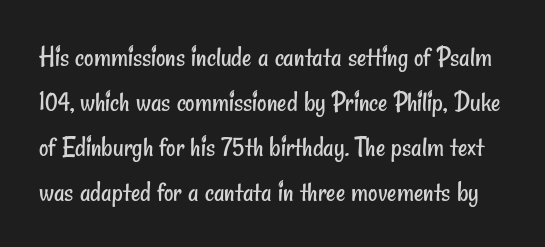
Q: Is the text bold? A: No.
Q: Is the typeface a serif or a sans-serif typeface? A: Sans-serif.
Q: Is the text underlined? A: No.
Q: Is the spacing between letters normal or unusually wide? A: Normal.
Q: Is the spacing between lines tight, normal or loose? A: Normal.
Q: Width (condensed, normal, or wide)? A: Condensed.
Q: Stroke contrast? A: Low.
Q: x-height? A: Small.
Q: Monospaced? A: No.
